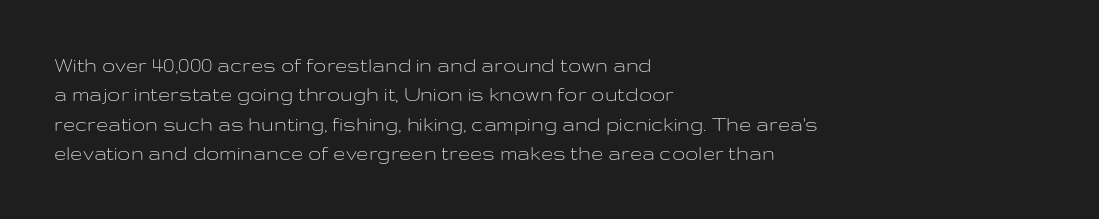
Bare-footed words on every line. Every stem runs plumb, perpendicular to the baseline. The typesetting does not lean heavy: it is not bold. Tracking value appears to be zero — textbook default spacing. The vertical gap from one line to the next is medium.
